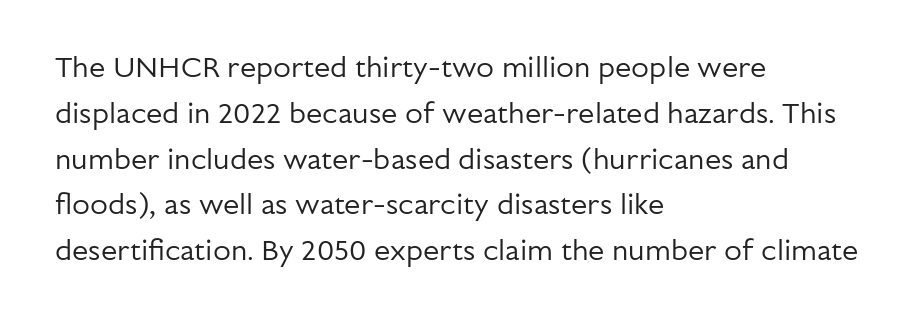
{"serif": "no", "italic": "no", "bold": "no", "weight": "regular", "width": "normal", "stroke_contrast": "low", "x_height": "medium", "monospaced": "no", "underline": "no", "align": "left", "line_spacing": "normal", "line_spacing_ratio": 1.58, "letter_spacing": "normal", "letter_spacing_em": 0.0, "glyph_px": 29}
